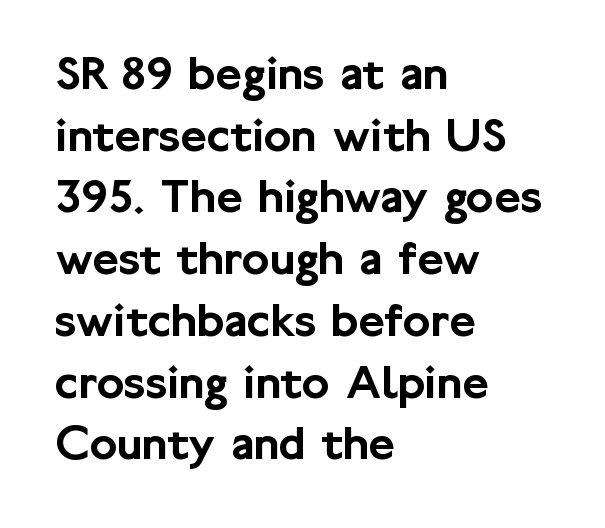
Q: Is the text italic (slanted)? A: No, it is upright.
Q: Is the typeface a serif or a sans-serif typeface? A: Sans-serif.
Q: Is the text underlined? A: No.
Q: How is the paragraph aligned? A: Left-aligned.
Q: Is the spacing between letters normal or unusually wide? A: Normal.
Q: Width (condensed, normal, or wide)? A: Normal.
Q: Stroke contrast? A: Low.
Q: x-height? A: Medium.
Q: Monospaced? A: No.
